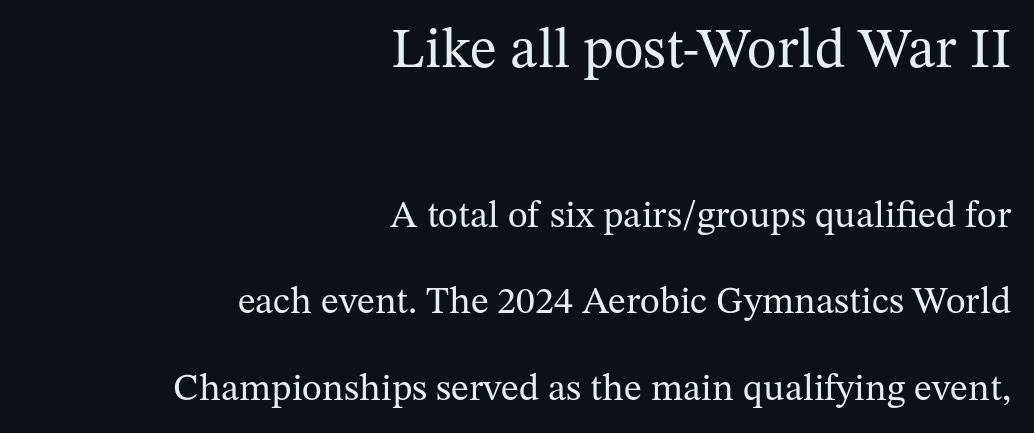
The image shows 57 px regular-weight serif type, upright; set right-aligned, loose line spacing (2.27x), normal letter spacing, not underlined; the first (top) block is 1.5x larger; medium stroke contrast and a medium x-height.
